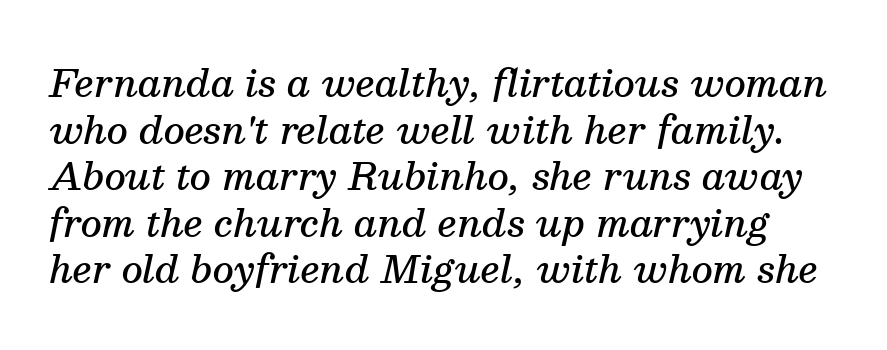
Q: Is the text bold? A: Semi-bold.
Q: Is the text italic (slanted)? A: Yes, it leans right by about 13 degrees.
Q: Is the typeface a serif or a sans-serif typeface? A: Serif.
Q: Is the text underlined? A: No.
Q: Is the spacing between letters normal or unusually wide? A: Normal.
Q: Is the spacing between lines tight, normal or loose? A: Normal.
Q: Width (condensed, normal, or wide)? A: Normal.
Q: Stroke contrast? A: Medium.
Q: x-height? A: Medium.
Q: Monospaced? A: No.
